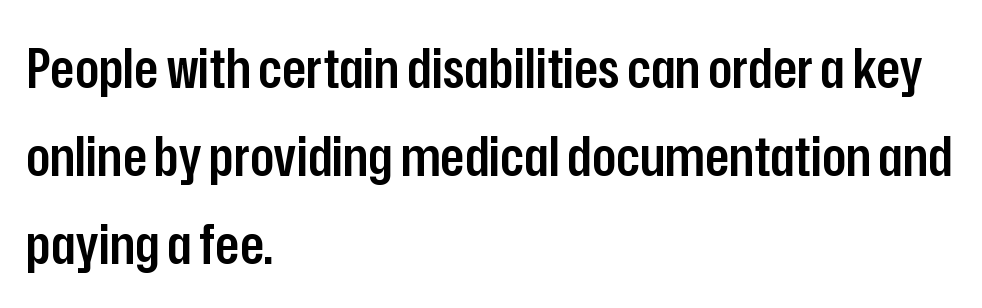
On the weight axis this lands at semibold, roughly 600. This rendering employs a face without finishing strokes, i.e., a sans-serif. Typeset ragged right — the left edge is the straight one. Plain, unruled lines of type. Standard letterfit; no display-style spreading of the glyphs.
